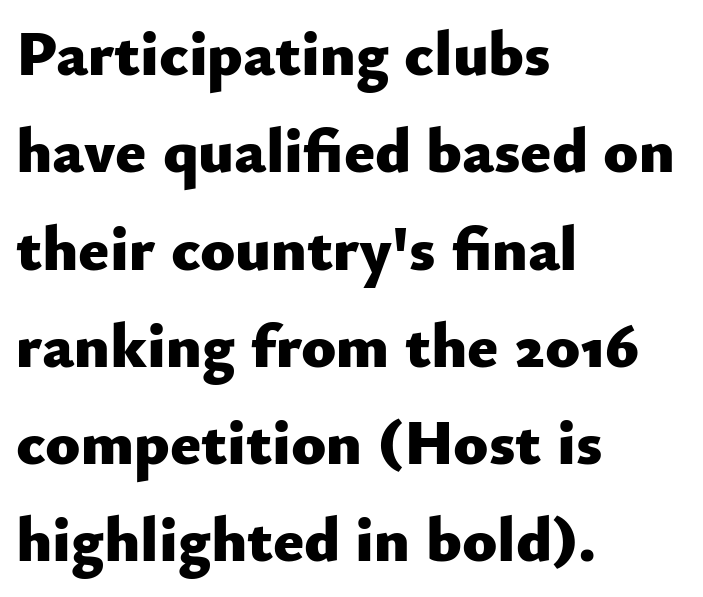
Q: Is the text bold? A: Yes.
Q: Is the text italic (slanted)? A: No, it is upright.
Q: Is the typeface a serif or a sans-serif typeface? A: Sans-serif.
Q: Is the text underlined? A: No.
Q: How is the paragraph aligned? A: Left-aligned.
Q: Is the spacing between letters normal or unusually wide? A: Normal.
Q: Is the spacing between lines tight, normal or loose? A: Normal.
Q: Width (condensed, normal, or wide)? A: Normal.
Q: Stroke contrast? A: Low.
Q: x-height? A: Small.
Q: Monospaced? A: No.
